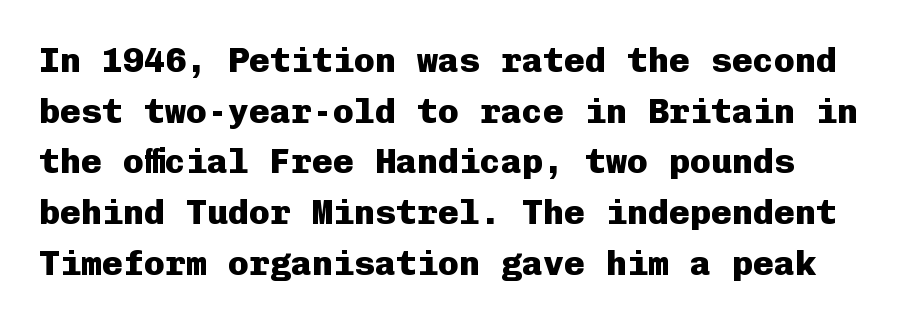
Q: Is the text bold? A: Yes.
Q: Is the text italic (slanted)? A: No, it is upright.
Q: Is the typeface a serif or a sans-serif typeface? A: Sans-serif.
Q: Is the text underlined? A: No.
Q: Is the spacing between letters normal or unusually wide? A: Normal.
Q: Is the spacing between lines tight, normal or loose? A: Normal.
Q: Width (condensed, normal, or wide)? A: Normal.
Q: Stroke contrast? A: Low.
Q: x-height? A: Medium.
Q: Monospaced? A: Yes.
